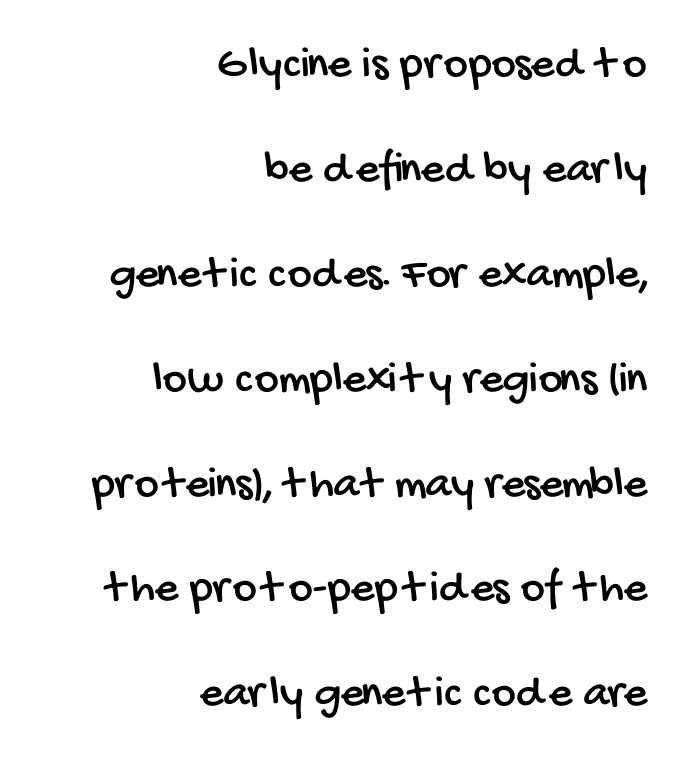
You could not count columns in this text — the font is proportionally spaced. Compared with typical body copy, the letter spacing here is the same. These lines stand farther apart than default settings would place them. Nothing sits at the stroke ends, so this counts as sans-serif. Caption: multi-line text, flush right, ragged left. Underline: absent.
